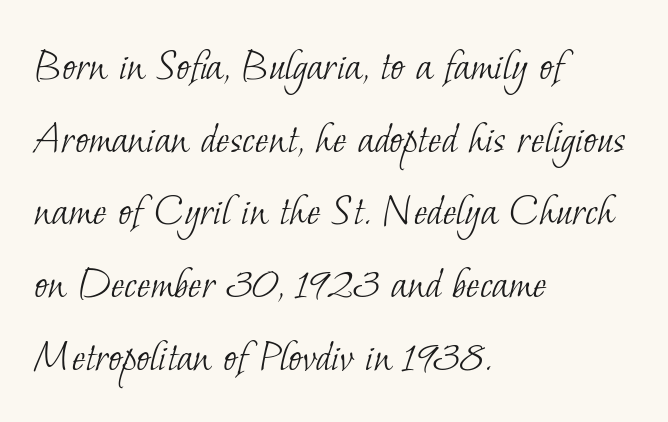
The image shows 46 px light serif type; set left-aligned, normal line spacing (1.58x), normal letter spacing, not underlined; low stroke contrast and a small x-height.
